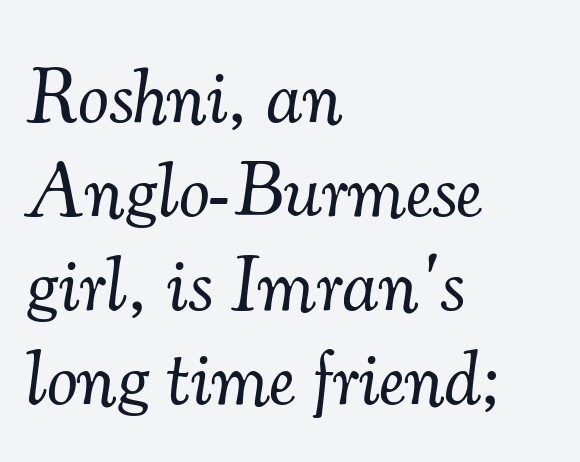
The image shows 77 px light serif type, italic (leaning right); set left-aligned, line spacing 1.22x, normal letter spacing, not underlined; medium stroke contrast and a small x-height.
